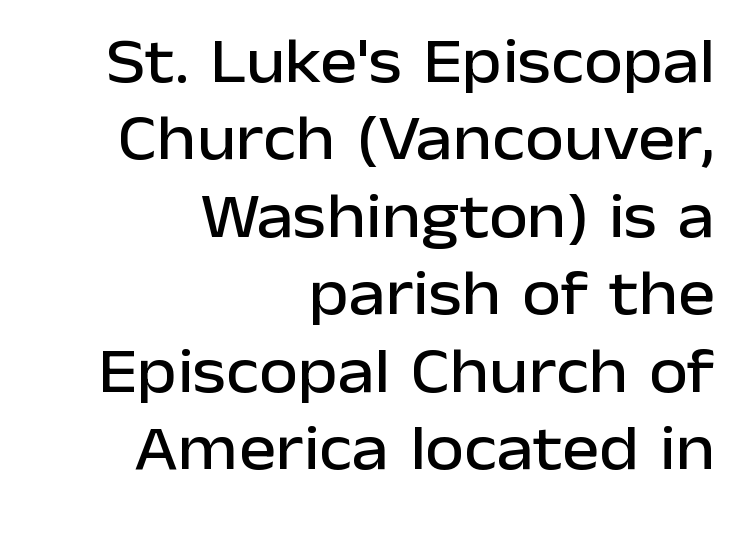
Q: Is the text italic (slanted)? A: No, it is upright.
Q: Is the typeface a serif or a sans-serif typeface? A: Sans-serif.
Q: Is the text underlined? A: No.
Q: How is the paragraph aligned? A: Right-aligned.
Q: Is the spacing between letters normal or unusually wide? A: Normal.
Q: Width (condensed, normal, or wide)? A: Normal.
Q: Stroke contrast? A: Low.
Q: x-height? A: Medium.
Q: Monospaced? A: No.
